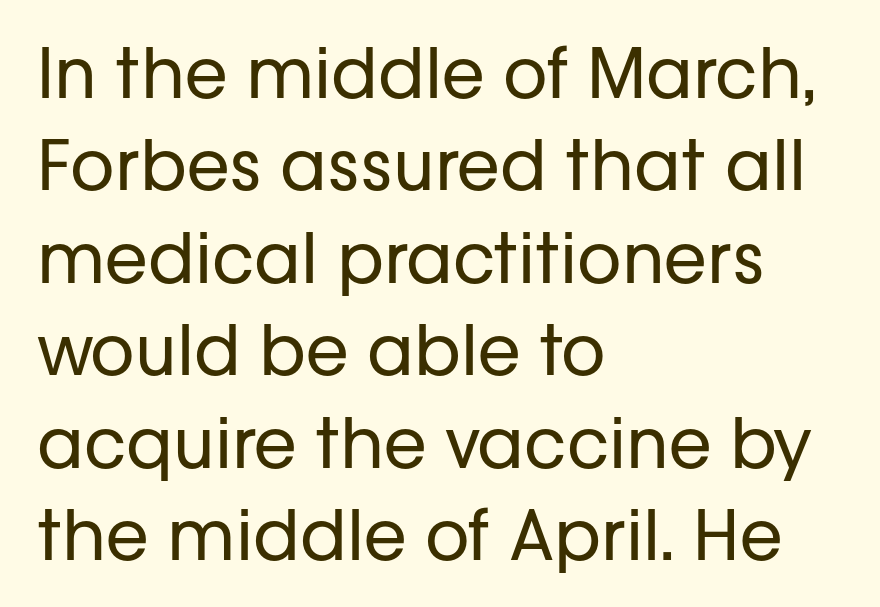
The image shows 69 px regular-weight sans-serif type, upright; set left-aligned, normal line spacing (1.34x), normal letter spacing, not underlined; low stroke contrast and a medium x-height.
